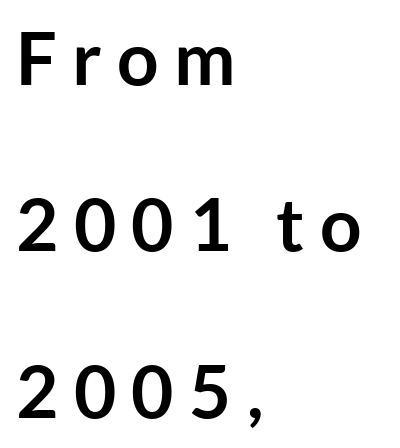
Q: Is the text bold? A: Yes.
Q: Is the text italic (slanted)? A: No, it is upright.
Q: Is the typeface a serif or a sans-serif typeface? A: Sans-serif.
Q: Is the text underlined? A: No.
Q: How is the paragraph aligned? A: Left-aligned.
Q: Is the spacing between letters normal or unusually wide? A: Unusually wide.
Q: Is the spacing between lines tight, normal or loose? A: Loose.
Q: Width (condensed, normal, or wide)? A: Normal.
Q: Stroke contrast? A: Low.
Q: x-height? A: Medium.
Q: Monospaced? A: No.
